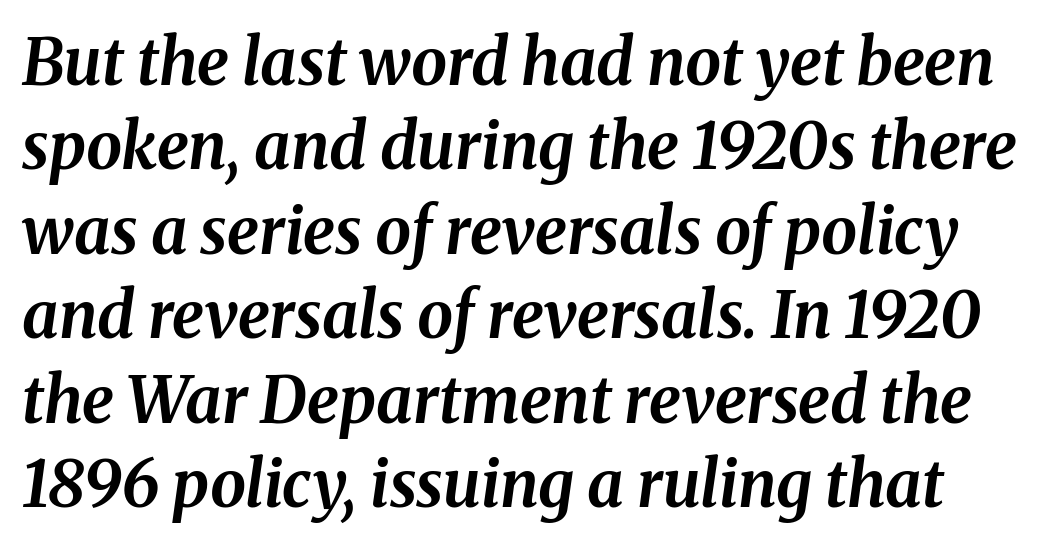
The type is set solid horizontally, with unmodified tracking. Varying glyph widths throughout — classic text-font behaviour. Is the type slanted? Yes — the strokes lean at a clear angle. The zone under the glyphs is completely vacant. Look at the stroke-to-counter ratio: heavy, a bold. Leading matches the norm, producing a regular column.
